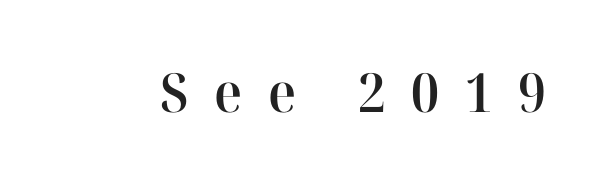
Varying glyph widths throughout — classic text-font behaviour. The glyphs are unaccompanied by any horizontal stroke below them. Examine the stroke ends and you'll spot serifs. The letters are semibold — heavier than regular but short of a full bold. It's the straight-up-and-down kind of type. This sample uses expanded letter spacing, leaving extra air between glyphs.
